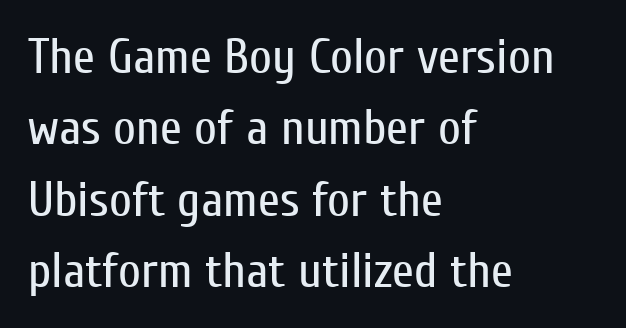
The image shows 50 px regular-weight, condensed sans-serif type, upright; set left-aligned, normal line spacing (1.43x), normal letter spacing, not underlined; low stroke contrast and a medium x-height.
